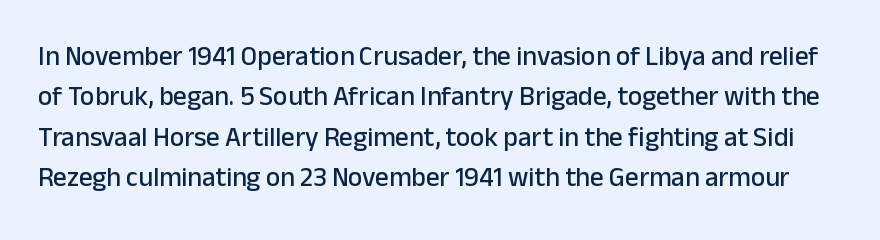
Short note: letters normally spaced. The specimen omits any rule beneath the text block's lines. The block of text has a typical density, with ordinary space between rows. Vertical strokes here are truly vertical.
